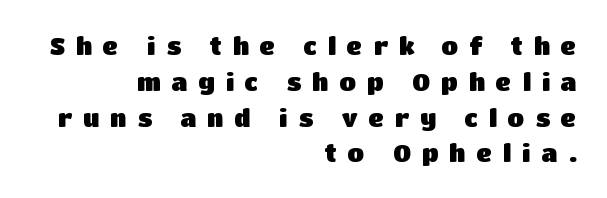
Q: Is the text bold? A: Yes.
Q: Is the text italic (slanted)? A: No, it is upright.
Q: Is the text underlined? A: No.
Q: How is the paragraph aligned? A: Right-aligned.
Q: Is the spacing between letters normal or unusually wide? A: Unusually wide.
Q: Is the spacing between lines tight, normal or loose? A: Normal.
